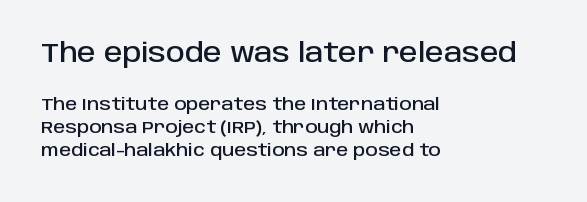
The image shows 26 px text type, upright; set left-aligned, normal line spacing (1.33x), normal letter spacing, not underlined; the first (top) block is 1.53x larger.
